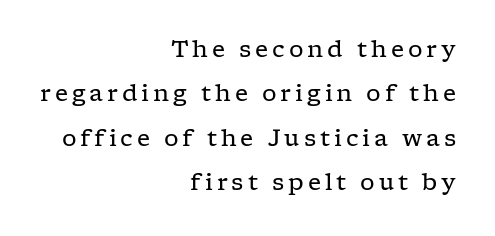
The image shows 23 px text type, upright; set right-aligned, loose line spacing (1.93x), not underlined.
